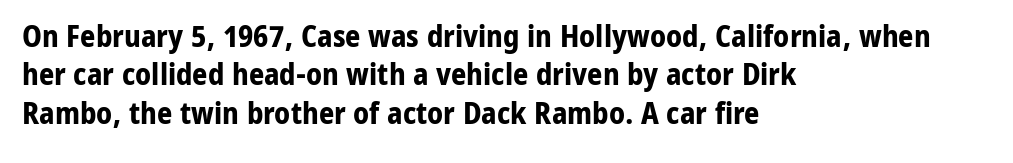
Successive baselines arrive at the customary interval. These lines keep a tight, regular rhythm from letter to letter. The foot of each line stays bare and open. Does the copy run flush right? No — it runs flush left. The glyphs have the mass of a bold cut.
